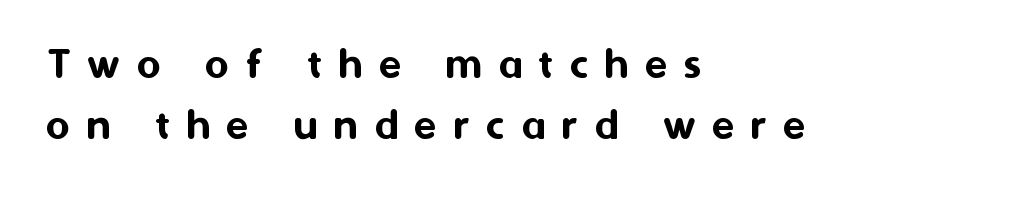
Q: Is the text italic (slanted)? A: No, it is upright.
Q: Is the typeface a serif or a sans-serif typeface? A: Sans-serif.
Q: Is the text underlined? A: No.
Q: How is the paragraph aligned? A: Left-aligned.
Q: Is the spacing between letters normal or unusually wide? A: Unusually wide.
Q: Is the spacing between lines tight, normal or loose? A: Normal.
Q: Width (condensed, normal, or wide)? A: Normal.
Q: Stroke contrast? A: Medium.
Q: x-height? A: Medium.
Q: Monospaced? A: No.
